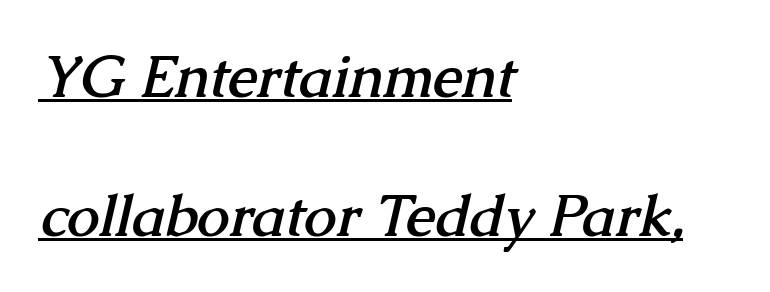
{"serif": "yes", "bold": "yes", "weight": "semibold", "width": "normal", "stroke_contrast": "medium", "x_height": "medium", "monospaced": "no", "underline": "yes", "align": "left", "line_spacing": "loose", "line_spacing_ratio": 2.4, "letter_spacing": "normal", "letter_spacing_em": 0.0, "glyph_px": 58}
